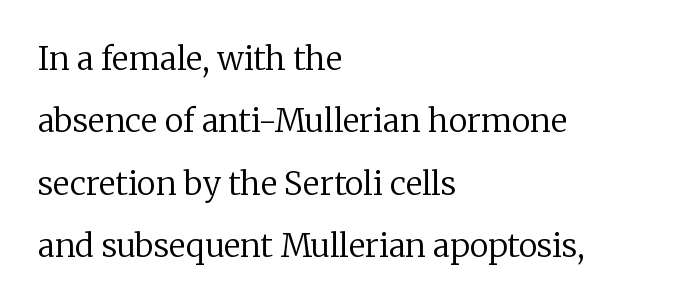
{"serif": "yes", "italic": "no", "bold": "no", "weight": "regular", "width": "normal", "stroke_contrast": "low", "x_height": "medium", "monospaced": "no", "underline": "no", "align": "left", "line_spacing": "loose", "line_spacing_ratio": 1.95, "letter_spacing": "normal", "letter_spacing_em": 0.0, "glyph_px": 32}
